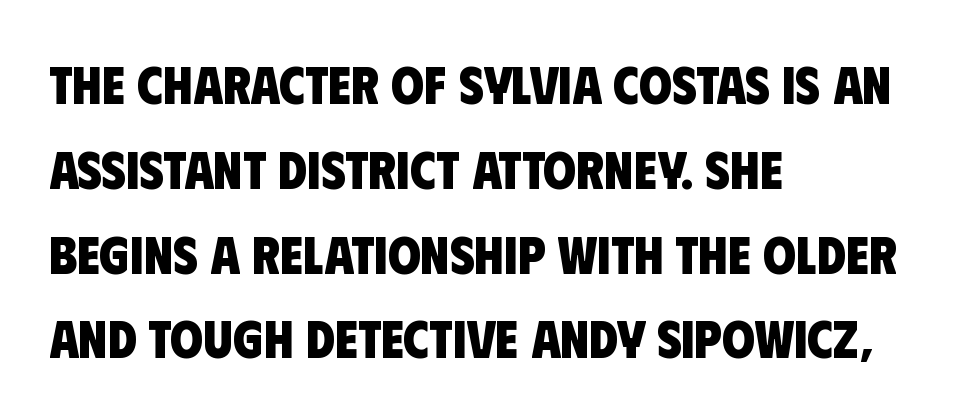
No feet cap the strokes, marking this as sans-serif type. Nobody drew a line under any word here. Heft: maximum for text — a bold. Do the characters align in a grid? No, the font is proportional.
